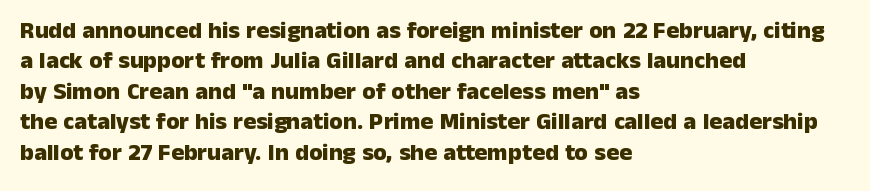
Q: Is the text bold? A: Yes.
Q: Is the text italic (slanted)? A: No, it is upright.
Q: Is the text underlined? A: No.
Q: How is the paragraph aligned? A: Left-aligned.
Q: Is the spacing between letters normal or unusually wide? A: Normal.
Q: Is the spacing between lines tight, normal or loose? A: Normal.
